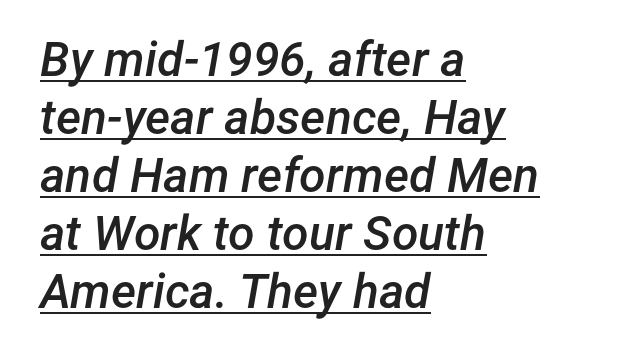
Has an underline been added? It has. Tracking value appears to be zero — textbook default spacing. The letters advance in unequal steps, a hallmark of proportional type. The rendering uses a semibold face; strokes are thickened but not to full bold. In CSS terms this would be text-align: left.
